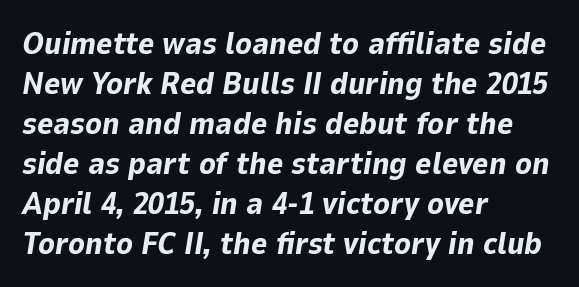
Q: Is the text bold? A: Yes.
Q: Is the text italic (slanted)? A: Yes, it leans right by about 9 degrees.
Q: Is the text underlined? A: No.
Q: How is the paragraph aligned? A: Left-aligned.
Q: Is the spacing between letters normal or unusually wide? A: Normal.
Q: Is the spacing between lines tight, normal or loose? A: Normal.
Q: Width (condensed, normal, or wide)? A: Normal.
Q: Stroke contrast? A: Low.
Q: x-height? A: Medium.
Q: Monospaced? A: No.
